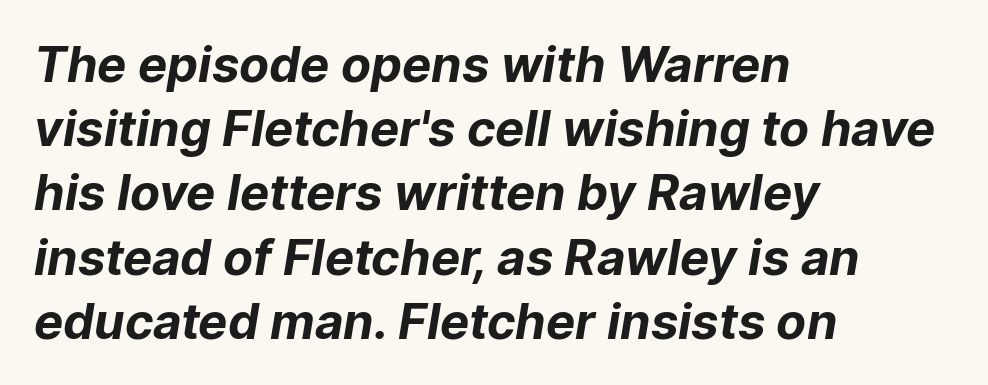
Q: Is the text bold? A: Yes.
Q: Is the typeface a serif or a sans-serif typeface? A: Sans-serif.
Q: Is the text underlined? A: No.
Q: How is the paragraph aligned? A: Left-aligned.
Q: Is the spacing between letters normal or unusually wide? A: Normal.
Q: Is the spacing between lines tight, normal or loose? A: Normal.
Q: Width (condensed, normal, or wide)? A: Normal.
Q: Stroke contrast? A: Low.
Q: x-height? A: Medium.
Q: Monospaced? A: No.
